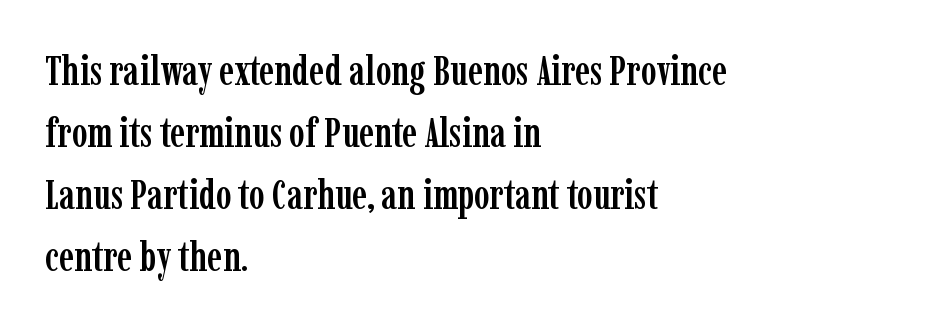
The image shows 42 px condensed serif type, upright; set left-aligned, normal line spacing (1.48x), normal letter spacing, not underlined; low stroke contrast and a medium x-height.
